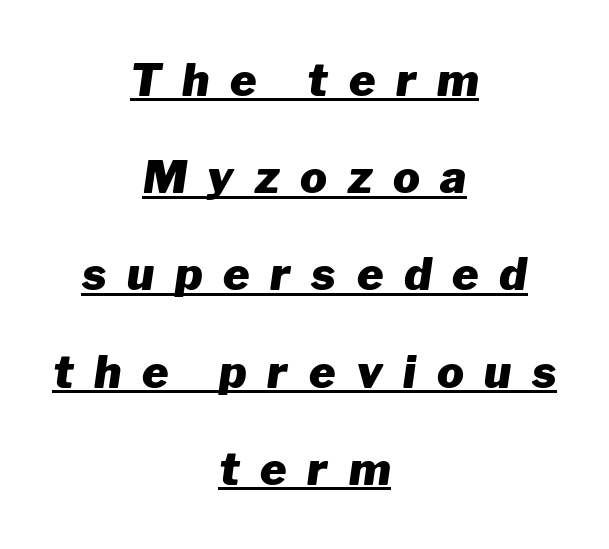
The image shows 45 px heavy type, italic (leaning right); set centered, loose line spacing (2.16x), unusually wide letter spacing (+0.46 em), underlined; low stroke contrast and a medium x-height.
